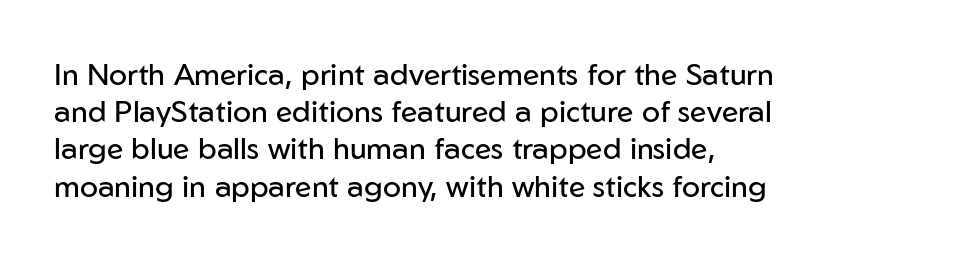
Q: Is the text bold? A: No.
Q: Is the text italic (slanted)? A: No, it is upright.
Q: Is the typeface a serif or a sans-serif typeface? A: Sans-serif.
Q: Is the text underlined? A: No.
Q: How is the paragraph aligned? A: Left-aligned.
Q: Is the spacing between letters normal or unusually wide? A: Normal.
Q: Width (condensed, normal, or wide)? A: Normal.
Q: Stroke contrast? A: Low.
Q: x-height? A: Medium.
Q: Monospaced? A: No.
